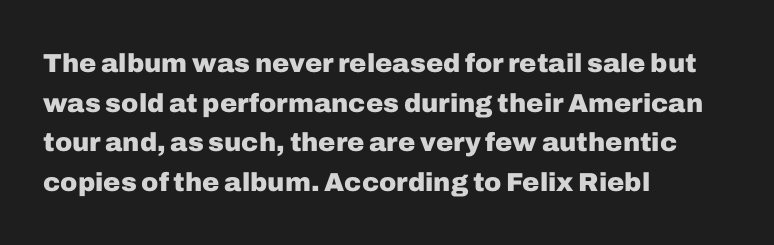
Line spacing here is normal. Words float on clear page, feet unadorned. Each glyph is drawn with heavy, bold strokes. There is no visible air inserted between adjacent glyphs. These lines are set flush left with a ragged right edge. This is roman type, the default non-slanted kind.
